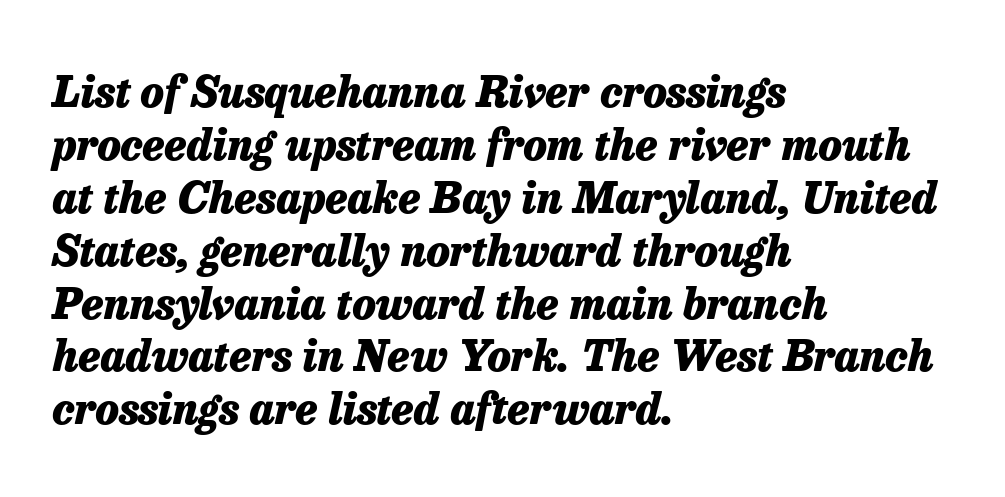
Just letters on the line, the space beneath them empty. Style check: oblique. Is this a fixed-width face? No — the glyphs have proportional, varying widths. The glyphs have the mass of a bold cut. Layout note: lines flush left. Short note: letters normally spaced.
